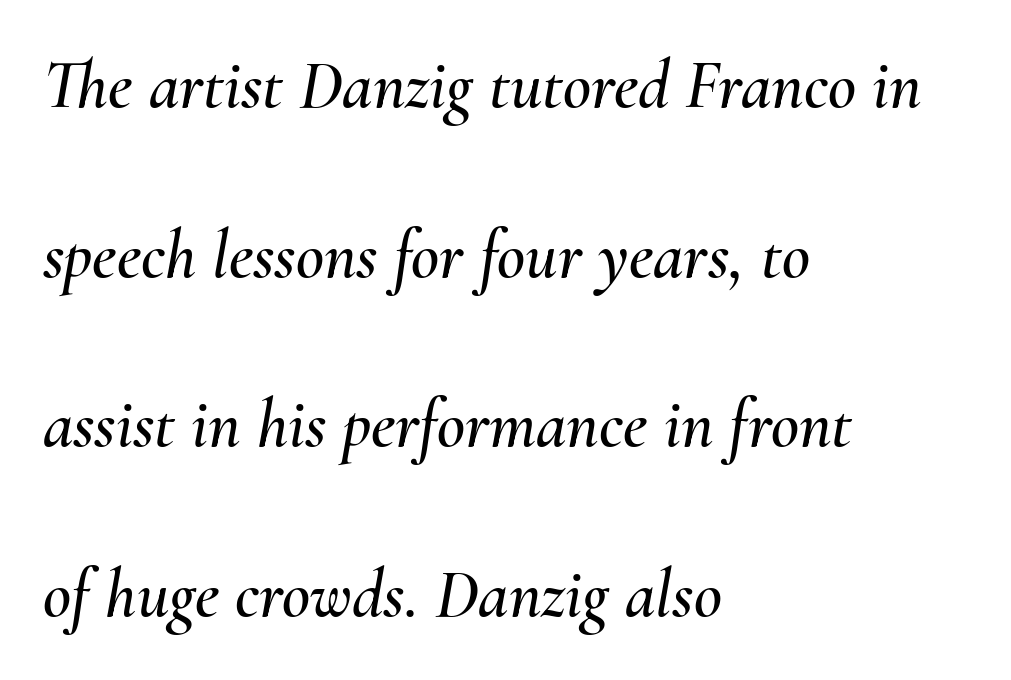
The image shows 69 px text type, italic (leaning right); set left-aligned, loose line spacing (2.46x), normal letter spacing, not underlined; medium stroke contrast and a small x-height.
